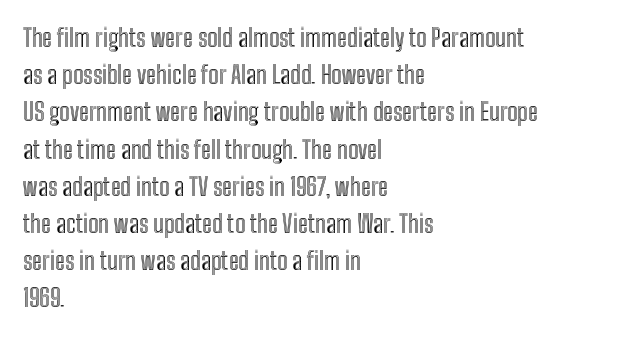
{"italic": "no", "underline": "no", "align": "left", "line_spacing": "normal", "line_spacing_ratio": 1.55, "letter_spacing": "normal", "letter_spacing_em": 0.0, "glyph_px": 24}
